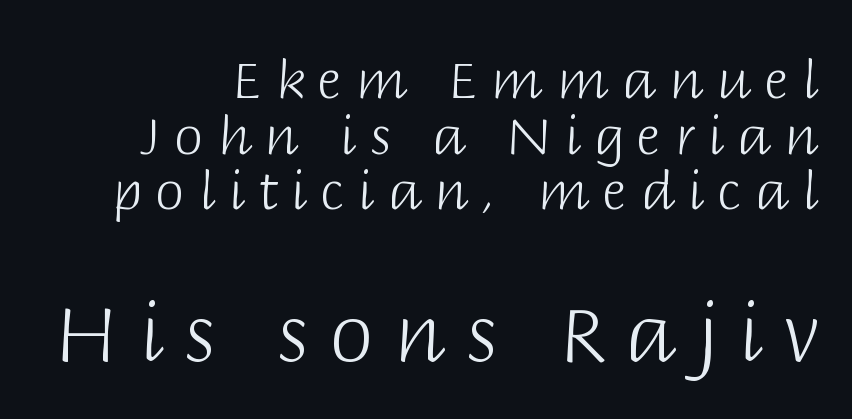
{"serif": "no", "italic": "no", "bold": "no", "weight": "light", "width": "normal", "stroke_contrast": "low", "x_height": "large", "monospaced": "no", "underline": "no", "align": "right", "line_spacing": "tight", "line_spacing_ratio": 1.05, "letter_spacing": "wide", "letter_spacing_em": 0.25, "larger_block": "second", "size_ratio": 1.51, "glyph_px": 80}
